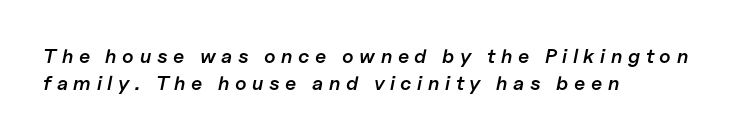
Glance below the letters and you will spot only blank space. The lines sit at an ordinary, default distance from one another. A fair bit of extra ink — the face is semibold, not bold. The passage shown leans; its letterforms are oblique.
